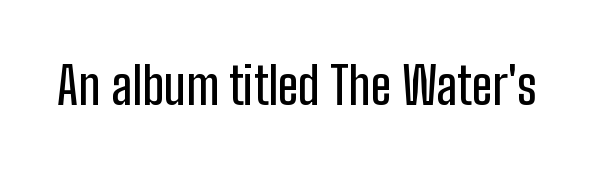
Each letter's strokes conclude bluntly, with no projecting serifs. You can tell it's not italic because the verticals are truly vertical. The type is set solid horizontally, with unmodified tracking. Honestly, there is no underline to notice here at all. The passage shown is typed in a proportional face where columns would drift.
